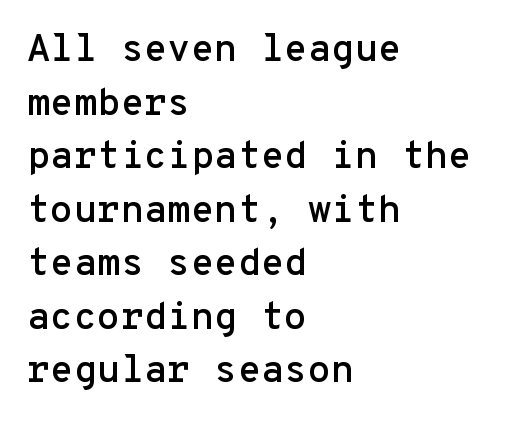
How are the letters spaced? Ordinarily, with no added tracking. Is there any slant? The stems are plumb. Nope, no serifs anywhere on these letters. Does the leading feel generous? No, just average. This sample is left-justified, so line endings fall wherever the words run out.
